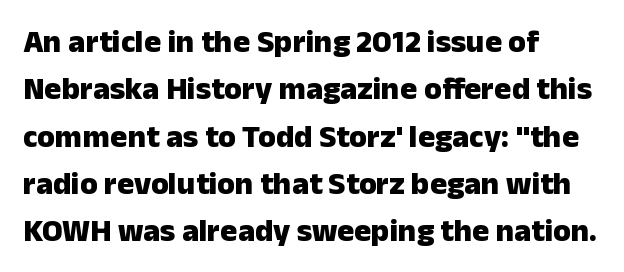
The image shows 32 px heavy sans-serif type, upright; set left-aligned, normal line spacing (1.48x), normal letter spacing, not underlined; low stroke contrast and a medium x-height.
